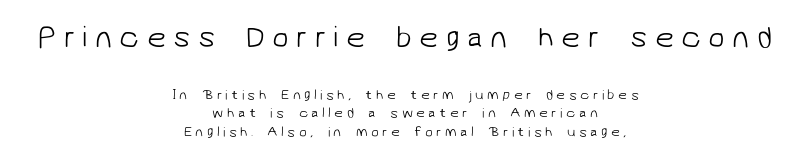
Q: Is the text bold? A: No.
Q: Is the typeface a serif or a sans-serif typeface? A: Sans-serif.
Q: Is the text underlined? A: No.
Q: How is the paragraph aligned? A: Centered.
Q: Is the spacing between letters normal or unusually wide? A: Unusually wide.
Q: Is the spacing between lines tight, normal or loose? A: Normal.
Q: Which block of text is set in a larger size, the first (top) or the second (bottom)? A: The first (top) one.
Q: Width (condensed, normal, or wide)? A: Normal.
Q: Stroke contrast? A: Low.
Q: x-height? A: Medium.
Q: Monospaced? A: No.
